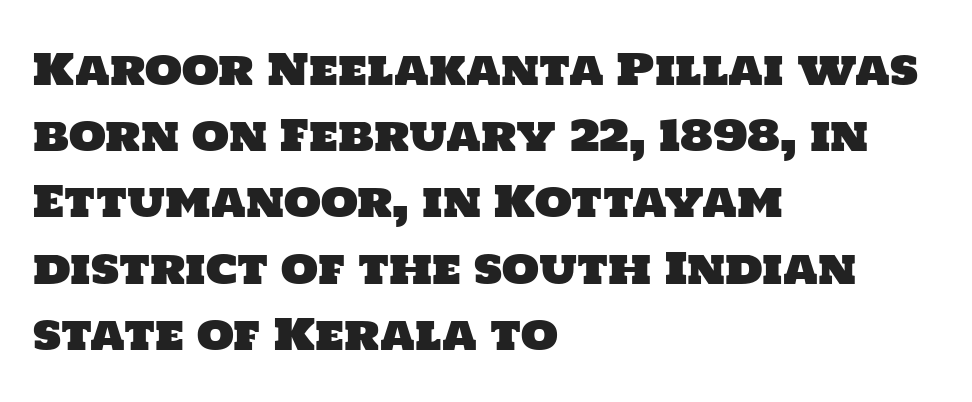
Horizontal bands of white between lines are of average thickness. Do the characters align in a grid? No, the font is proportional. The text was rendered using a sans face with plain stroke endings. Rule under the text: the space is simply empty. Reading down the block, your eye returns to a fixed left position each line.
